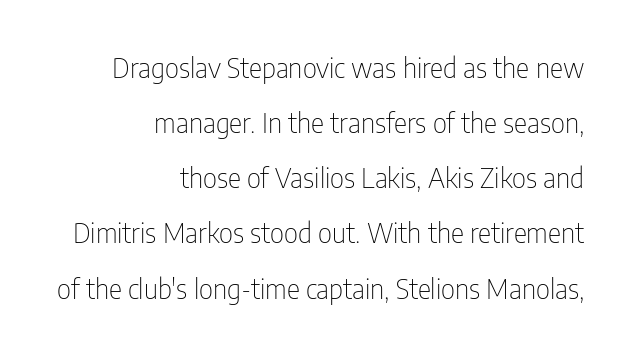
Q: Is the text bold? A: No.
Q: Is the text italic (slanted)? A: No, it is upright.
Q: Is the typeface a serif or a sans-serif typeface? A: Sans-serif.
Q: Is the text underlined? A: No.
Q: How is the paragraph aligned? A: Right-aligned.
Q: Is the spacing between letters normal or unusually wide? A: Normal.
Q: Is the spacing between lines tight, normal or loose? A: Loose.
Q: Width (condensed, normal, or wide)? A: Condensed.
Q: Stroke contrast? A: Low.
Q: x-height? A: Medium.
Q: Monospaced? A: No.
